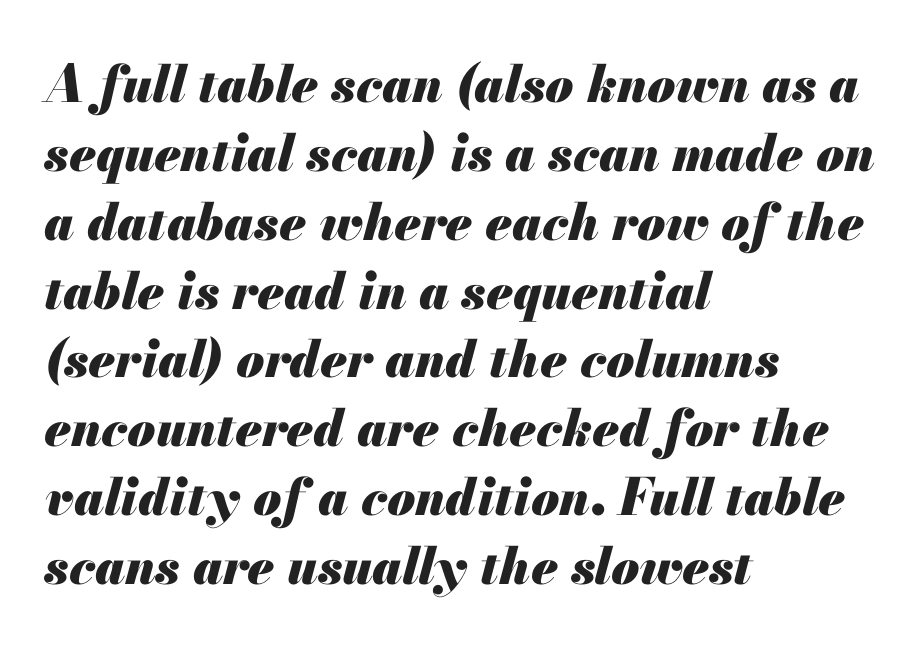
Q: Is the text bold? A: Yes.
Q: Is the text italic (slanted)? A: Yes, it leans right by about 13 degrees.
Q: Is the text underlined? A: No.
Q: How is the paragraph aligned? A: Left-aligned.
Q: Is the spacing between letters normal or unusually wide? A: Normal.
Q: Is the spacing between lines tight, normal or loose? A: Normal.
Q: Width (condensed, normal, or wide)? A: Normal.
Q: Stroke contrast? A: Medium.
Q: x-height? A: Small.
Q: Monospaced? A: No.
